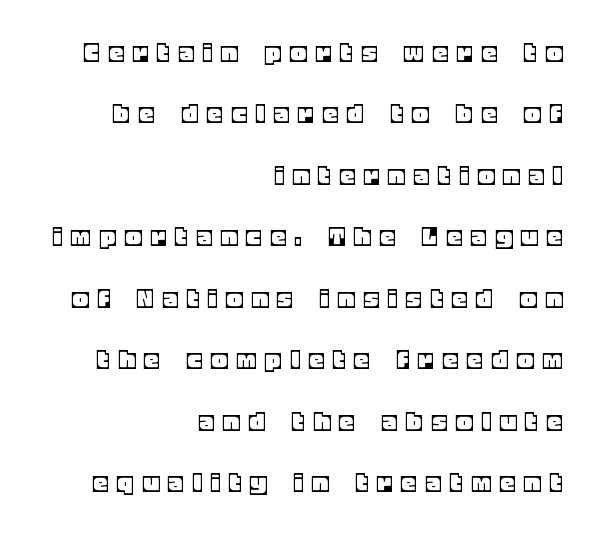
Q: Is the text italic (slanted)? A: No, it is upright.
Q: Is the text underlined? A: No.
Q: How is the paragraph aligned? A: Right-aligned.
Q: Is the spacing between letters normal or unusually wide? A: Unusually wide.
Q: Is the spacing between lines tight, normal or loose? A: Loose.
Q: Width (condensed, normal, or wide)? A: Normal.
Q: x-height? A: Large.
Q: Monospaced? A: No.
